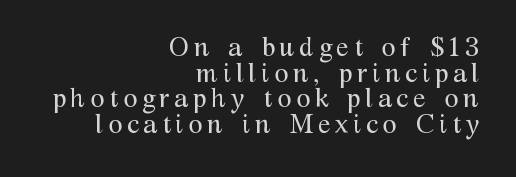
The image shows 26 px text type, upright; set right-aligned, tight line spacing (0.99x), not underlined.
